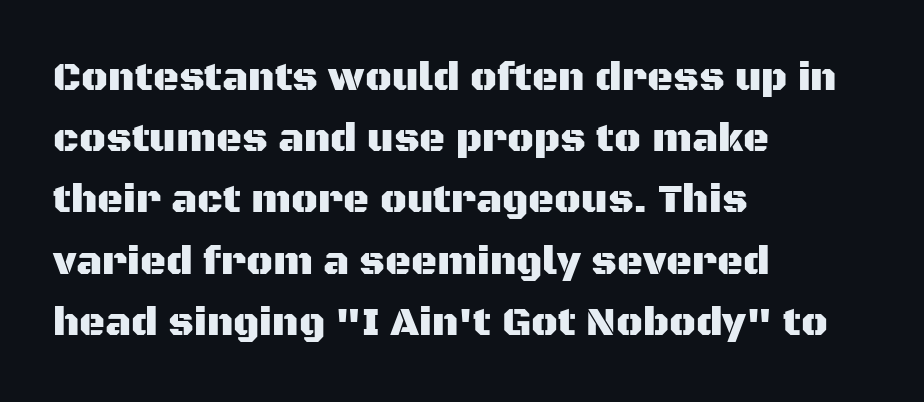
{"serif": "no", "italic": "no", "width": "normal", "stroke_contrast": "medium", "x_height": "large", "monospaced": "no", "underline": "no", "align": "left", "line_spacing": "normal", "line_spacing_ratio": 1.53, "letter_spacing": "normal", "letter_spacing_em": 0.0, "glyph_px": 40}
